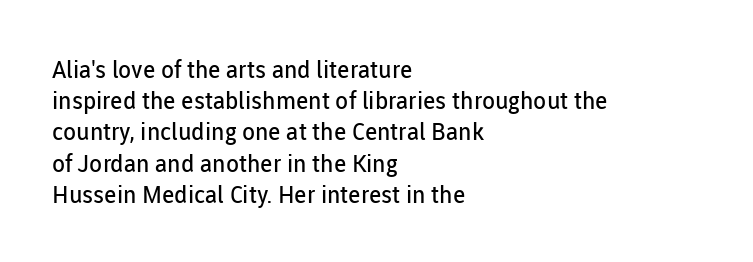
The ragged edge is on the right, which tells us the setting is flush left. The passage shown is not underscored anywhere. These lines were composed using upright roman letters. This sample uses plain, unmodified letter spacing. Reading down the column, the eye jumps a familiar distance to each next line.
